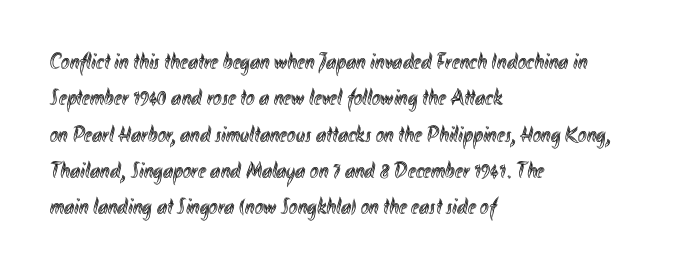
Honestly, the letter spacing is just normal — you wouldn't notice it. Short and long lines alike share a common starting point at left. Any mark beneath the type? The region is blank. Interline gaps are of average width in this sample.
